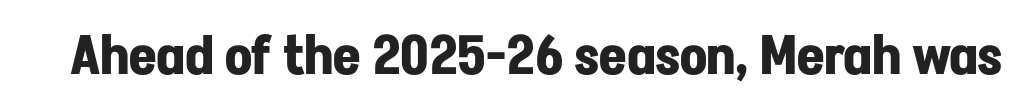
The image shows 53 px bold sans-serif type, upright; set normal letter spacing, not underlined; low stroke contrast and a medium x-height.
